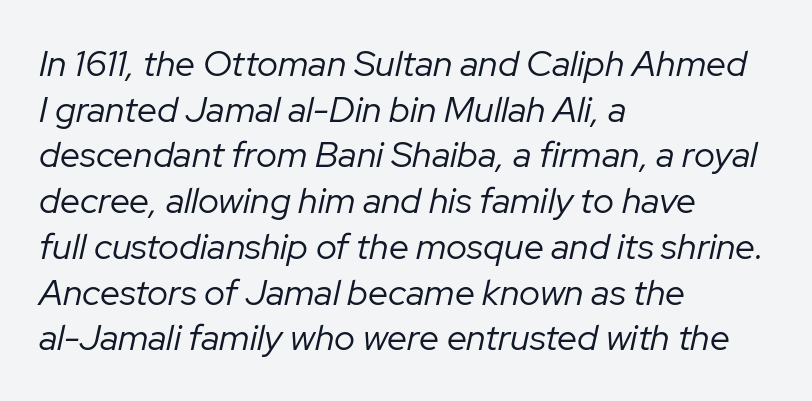
Q: Is the text bold? A: No.
Q: Is the text italic (slanted)? A: Yes, it leans right by about 12 degrees.
Q: Is the text underlined? A: No.
Q: How is the paragraph aligned? A: Left-aligned.
Q: Is the spacing between letters normal or unusually wide? A: Normal.
Q: Is the spacing between lines tight, normal or loose? A: Normal.
Q: Width (condensed, normal, or wide)? A: Normal.
Q: Stroke contrast? A: Low.
Q: x-height? A: Medium.
Q: Monospaced? A: No.
